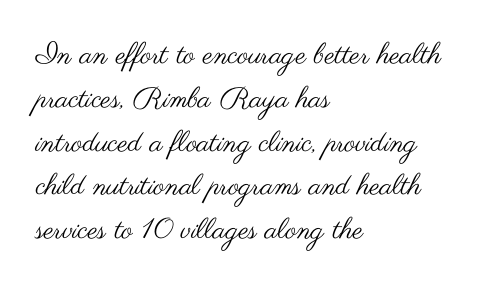
{"serif": "no", "bold": "no", "weight": "regular", "width": "wide", "stroke_contrast": "medium", "x_height": "small", "monospaced": "no", "underline": "no", "align": "left", "line_spacing": "normal", "line_spacing_ratio": 1.51, "letter_spacing": "normal", "letter_spacing_em": 0.0, "glyph_px": 29}
